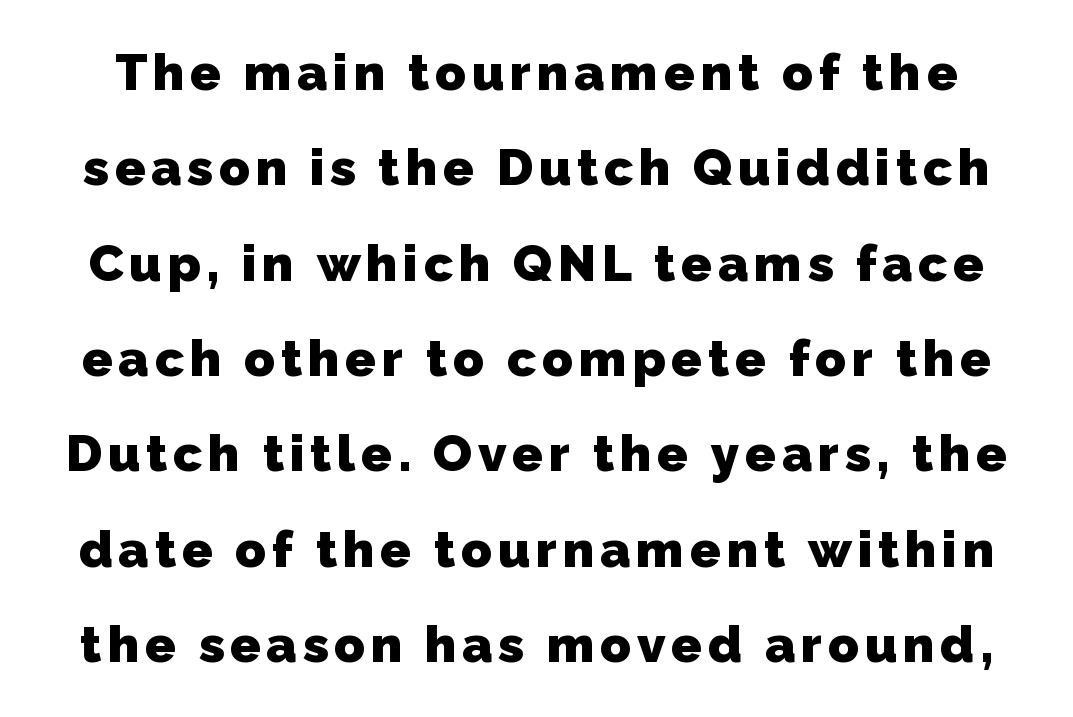
The image shows 51 px heavy sans-serif type; set line spacing 1.87x, not underlined; low stroke contrast and a medium x-height.
